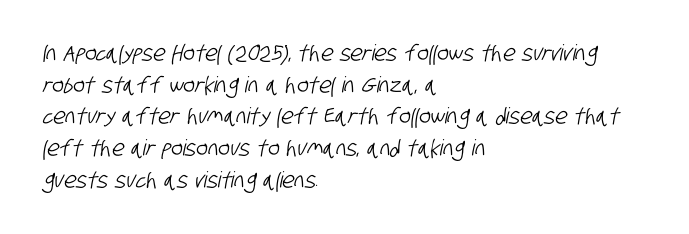
Q: Is the text underlined? A: No.
Q: How is the paragraph aligned? A: Left-aligned.
Q: Is the spacing between letters normal or unusually wide? A: Normal.
Q: Is the spacing between lines tight, normal or loose? A: Normal.
